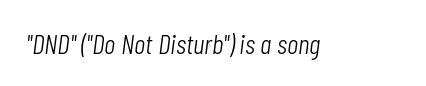
{"italic": "yes", "lean": "right", "slant_degrees": 7, "bold": "no", "weight": "light", "width": "condensed", "stroke_contrast": "low", "x_height": "medium", "monospaced": "no", "underline": "no", "letter_spacing": "normal", "letter_spacing_em": 0.0, "glyph_px": 28}
